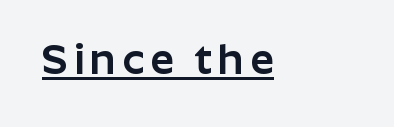
Q: Is the text italic (slanted)? A: No, it is upright.
Q: Is the typeface a serif or a sans-serif typeface? A: Sans-serif.
Q: Is the text underlined? A: Yes.
Q: How is the paragraph aligned? A: Left-aligned.
Q: Width (condensed, normal, or wide)? A: Normal.
Q: Stroke contrast? A: Low.
Q: x-height? A: Medium.
Q: Monospaced? A: No.
